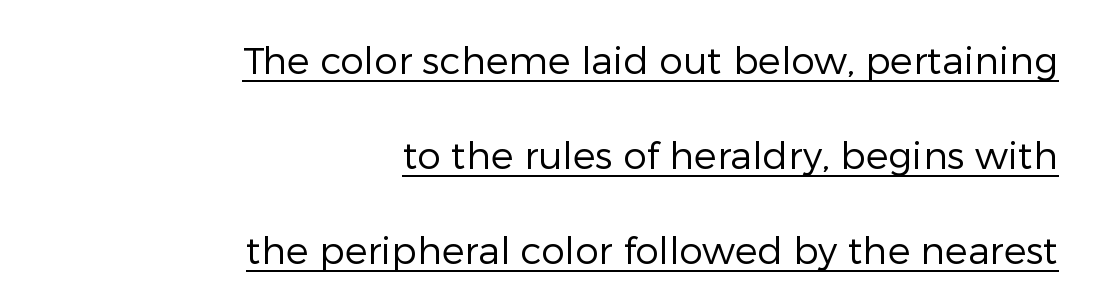
Notice how a bar underscores the lettering throughout. Every row of glyphs terminates at an identical x-position on the right. The glyphs in this specimen are sans serif. Notice the wide empty band between every row — that's loose leading. No letter is thick-stroked: the sample isn't bold. Between one letter and the next there's only the usual sliver of space.
